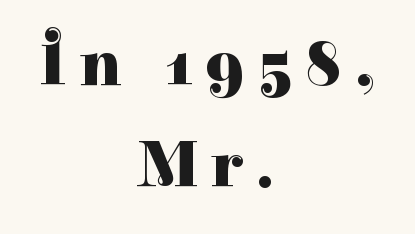
Emphasis by weight is at full strength: bold. The rendering uses natural spacing where letterforms have individual widths. The lines in this sample share a center point and differ in where they start and stop. The characters display serif detailing at their extremities. Students, note that the glyphs here are deliberately spaced far apart. The space between consecutive lines is moderate.
